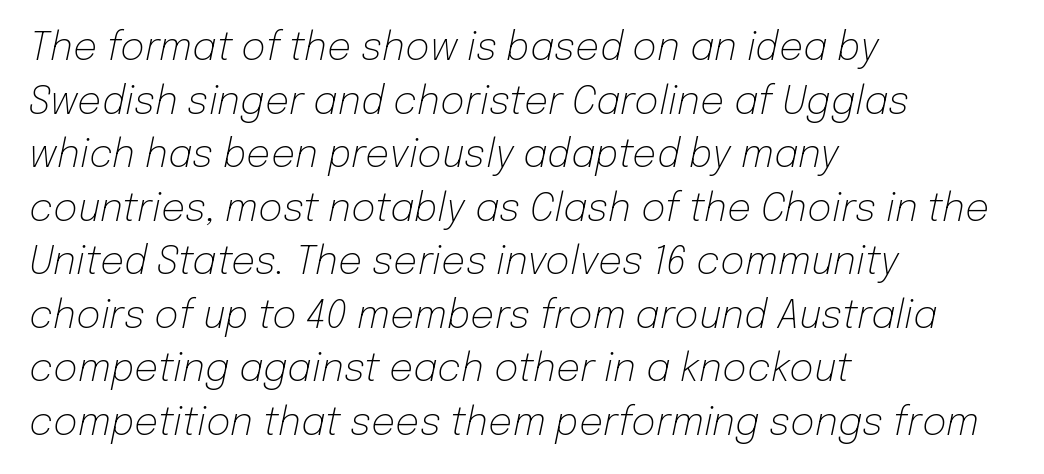
The image shows 38 px light type, italic (leaning right); set left-aligned, normal line spacing (1.41x), normal letter spacing, not underlined; low stroke contrast and a medium x-height.
